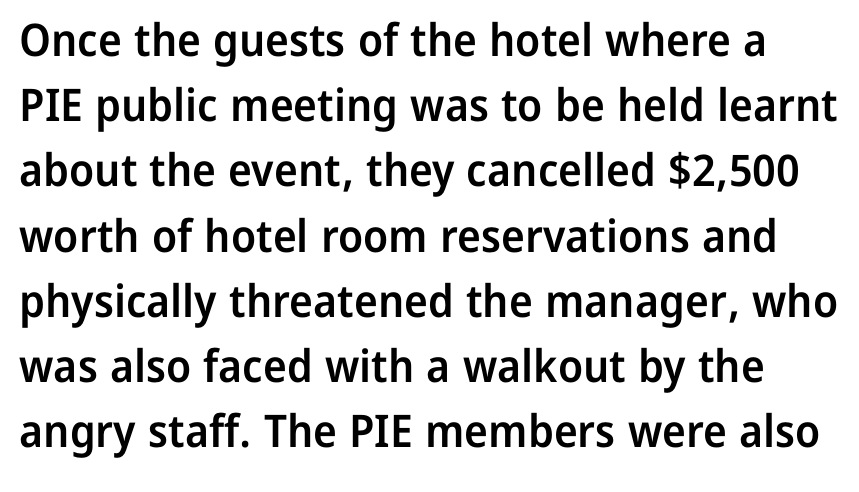
The words here are not underlined. The rendering uses a semibold face; strokes are thickened but not to full bold. The passage shown is typed in a proportional face where columns would drift. Vertical spacing — default. This is the regular roman posture of the typeface. This sample uses plain, unmodified letter spacing.
